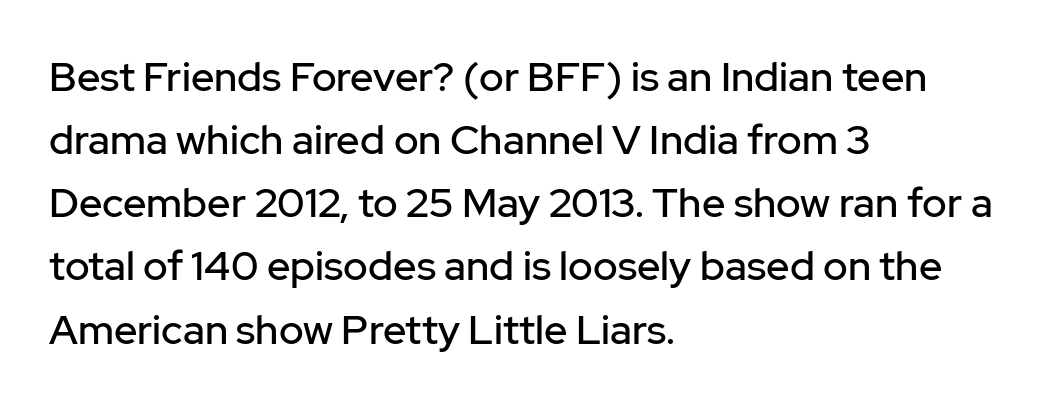
{"serif": "no", "italic": "no", "width": "normal", "stroke_contrast": "low", "x_height": "medium", "monospaced": "no", "underline": "no", "align": "left", "line_spacing": "normal", "line_spacing_ratio": 1.54, "letter_spacing": "normal", "letter_spacing_em": 0.0, "glyph_px": 41}
